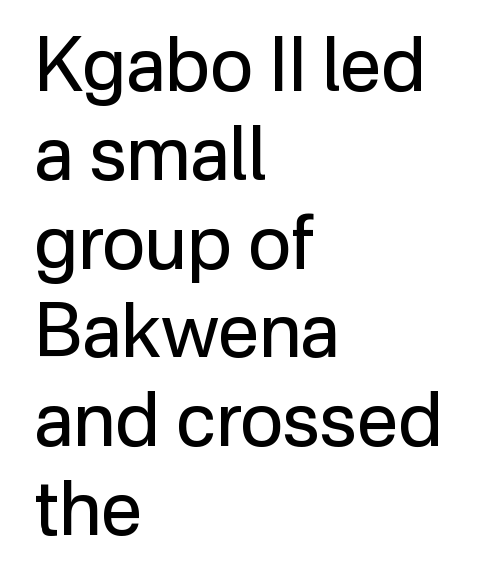
{"serif": "no", "italic": "no", "bold": "no", "weight": "regular", "width": "normal", "stroke_contrast": "low", "x_height": "medium", "monospaced": "no", "underline": "no", "align": "left", "line_spacing_ratio": 1.2, "letter_spacing": "normal", "letter_spacing_em": 0.0, "glyph_px": 74}
